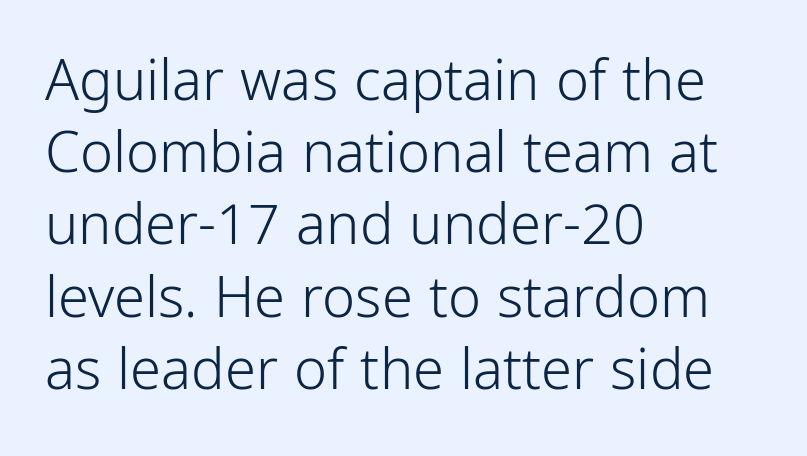
The image shows 56 px light, condensed sans-serif type, upright; set left-aligned, normal line spacing (1.29x), normal letter spacing, not underlined; low stroke contrast and a medium x-height.
